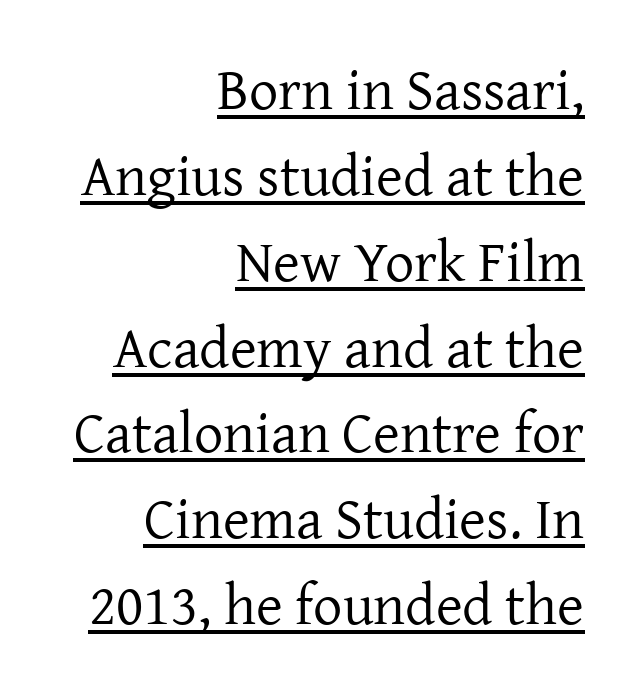
{"serif": "yes", "italic": "no", "bold": "no", "weight": "regular", "width": "normal", "stroke_contrast": "low", "x_height": "medium", "monospaced": "no", "underline": "yes", "align": "right", "line_spacing": "normal", "line_spacing_ratio": 1.48, "letter_spacing": "normal", "letter_spacing_em": 0.0, "glyph_px": 58}
